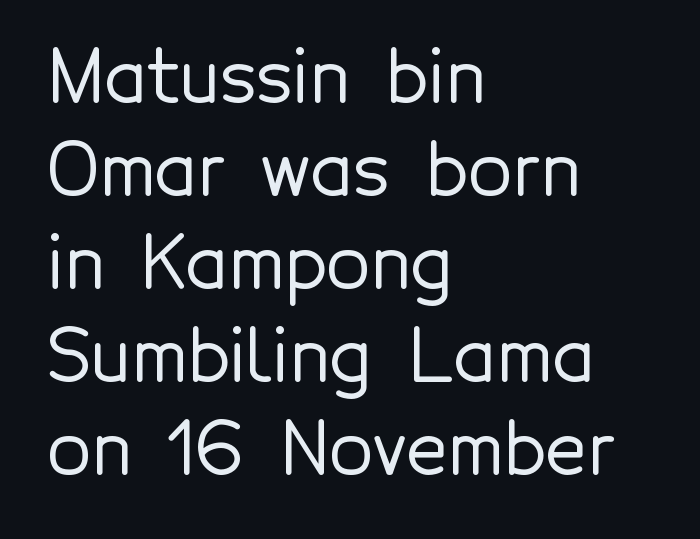
Q: Is the text italic (slanted)? A: No, it is upright.
Q: Is the typeface a serif or a sans-serif typeface? A: Sans-serif.
Q: Is the text underlined? A: No.
Q: How is the paragraph aligned? A: Left-aligned.
Q: Is the spacing between letters normal or unusually wide? A: Normal.
Q: Is the spacing between lines tight, normal or loose? A: Normal.
Q: Width (condensed, normal, or wide)? A: Normal.
Q: x-height? A: Medium.
Q: Monospaced? A: No.
